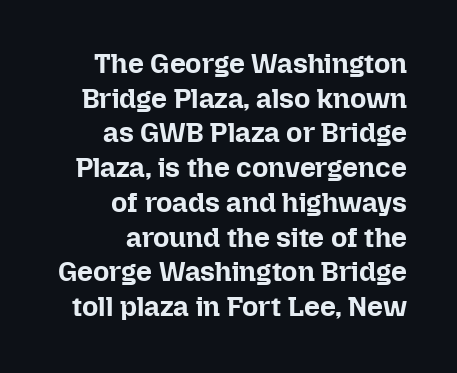
Reading down the block, your eye finds every line finishing at a fixed right position. The letters stand upright; this is a roman face. Emphasis by weight is at full strength: bold. Spacing between characters is what you'd get straight out of the box.
